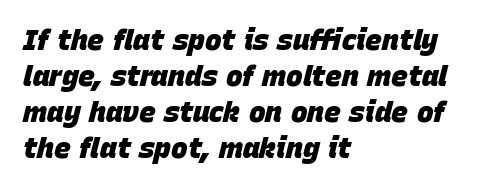
The letters advance in unequal steps, a hallmark of proportional type. Each line starts at the same left margin while the right side varies. No extra tracking has been applied to these lines. Clear beneath every line of the passage.
